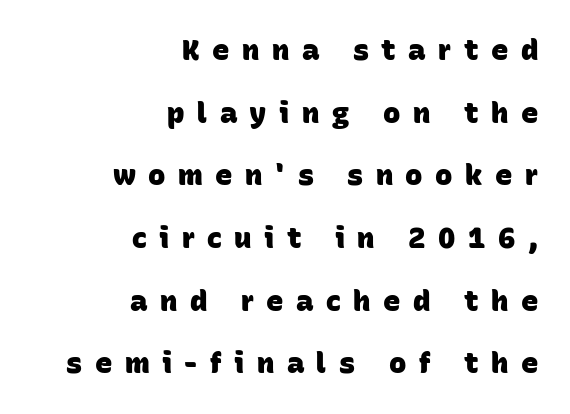
Display-style spreading of the glyphs; the letterfit is very open. On the weight axis this lands at bold, roughly 700. This block would shrink considerably if given ordinary leading; it's expanded now. The letters advance in unequal steps, a hallmark of proportional type.
